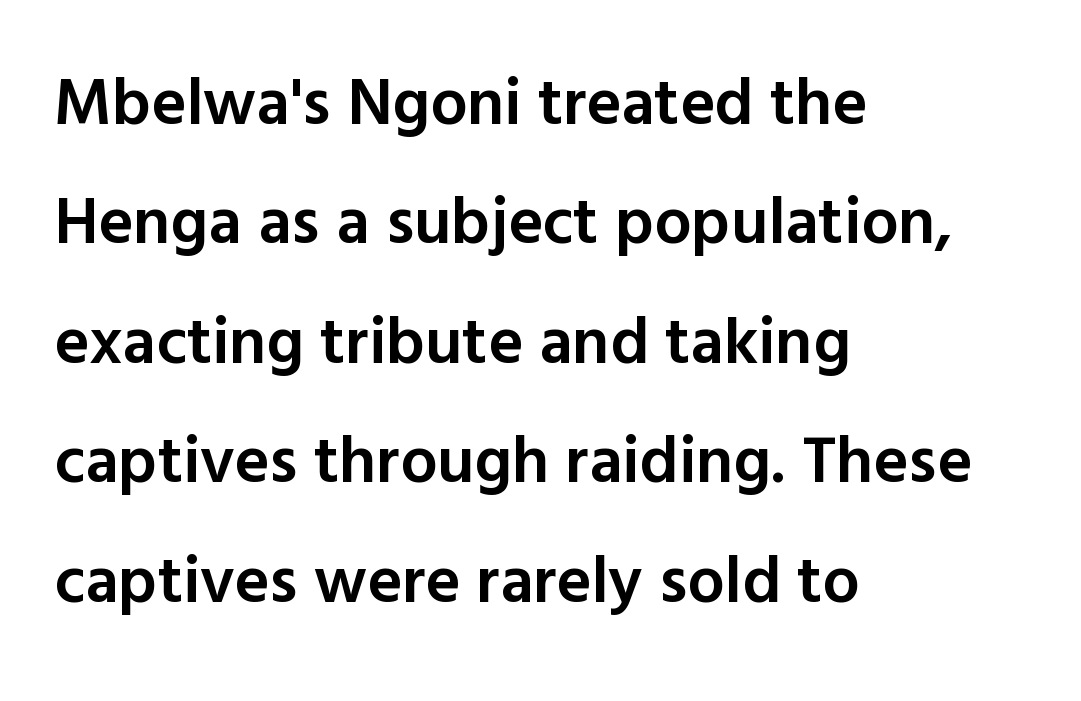
Q: Is the text bold? A: Semi-bold.
Q: Is the text italic (slanted)? A: No, it is upright.
Q: Is the typeface a serif or a sans-serif typeface? A: Sans-serif.
Q: Is the text underlined? A: No.
Q: How is the paragraph aligned? A: Left-aligned.
Q: Is the spacing between letters normal or unusually wide? A: Normal.
Q: Width (condensed, normal, or wide)? A: Normal.
Q: x-height? A: Medium.
Q: Monospaced? A: No.
